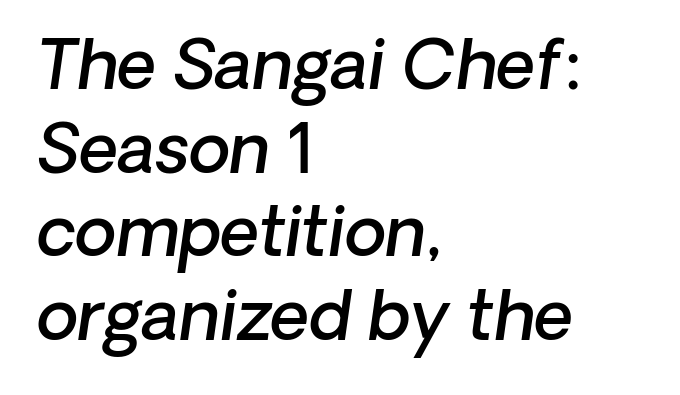
{"serif": "no", "bold": "semi", "weight": "semibold", "width": "normal", "stroke_contrast": "low", "x_height": "medium", "monospaced": "no", "underline": "no", "align": "left", "line_spacing_ratio": 1.23, "letter_spacing": "normal", "letter_spacing_em": 0.0, "glyph_px": 68}
